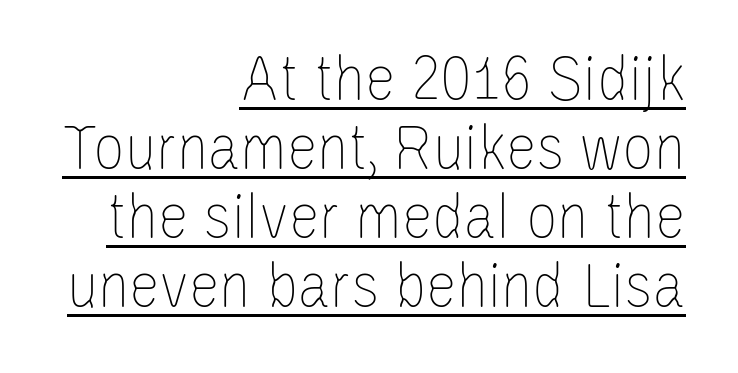
The image shows 69 px thin, condensed type, upright; set right-aligned, tight line spacing (1.0x), normal letter spacing, underlined; low stroke contrast and a large x-height.
